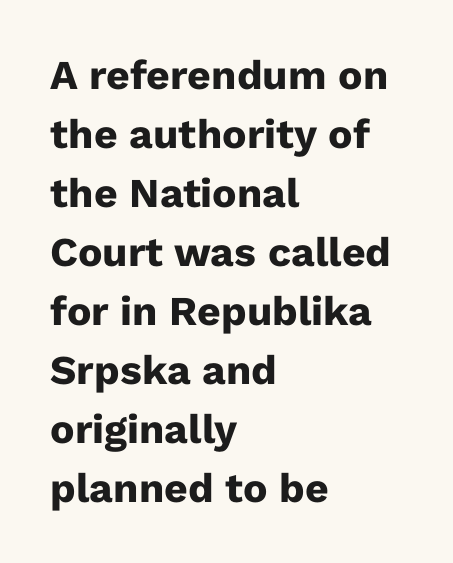
{"serif": "no", "italic": "no", "bold": "yes", "weight": "heavy", "width": "normal", "stroke_contrast": "low", "x_height": "medium", "monospaced": "no", "underline": "no", "align": "left", "line_spacing": "normal", "line_spacing_ratio": 1.44, "letter_spacing": "normal", "letter_spacing_em": 0.0, "glyph_px": 41}
